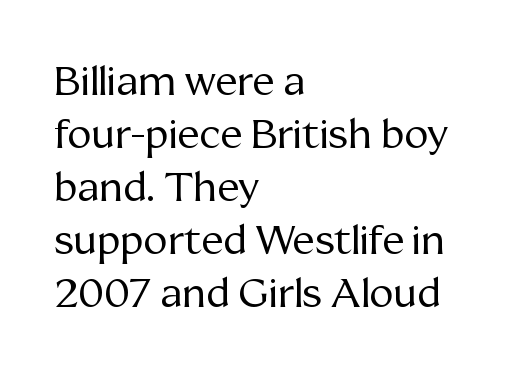
{"serif": "yes", "italic": "no", "bold": "no", "weight": "regular", "width": "normal", "stroke_contrast": "medium", "x_height": "medium", "monospaced": "no", "underline": "no", "align": "left", "line_spacing": "normal", "line_spacing_ratio": 1.29, "letter_spacing": "normal", "letter_spacing_em": 0.0, "glyph_px": 41}
